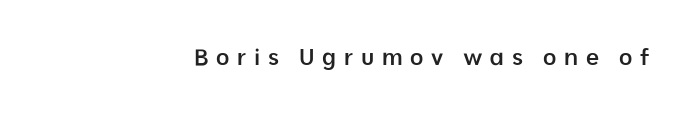
Q: Is the text bold? A: Semi-bold.
Q: Is the text italic (slanted)? A: No, it is upright.
Q: Is the text underlined? A: No.
Q: Is the spacing between letters normal or unusually wide? A: Unusually wide.
